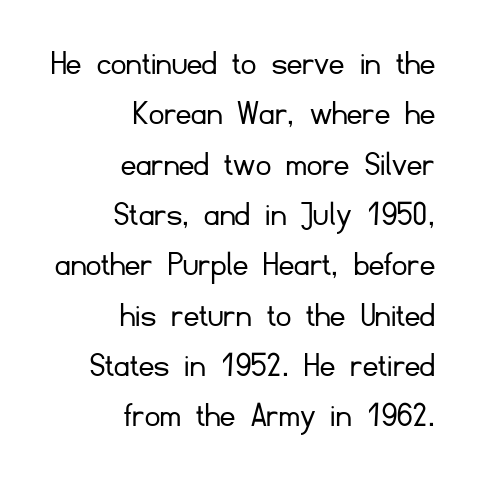
{"serif": "no", "italic": "no", "bold": "no", "weight": "light", "width": "normal", "stroke_contrast": "low", "x_height": "small", "monospaced": "no", "underline": "no", "align": "right", "line_spacing": "normal", "line_spacing_ratio": 1.36, "letter_spacing": "normal", "letter_spacing_em": 0.0, "glyph_px": 37}
